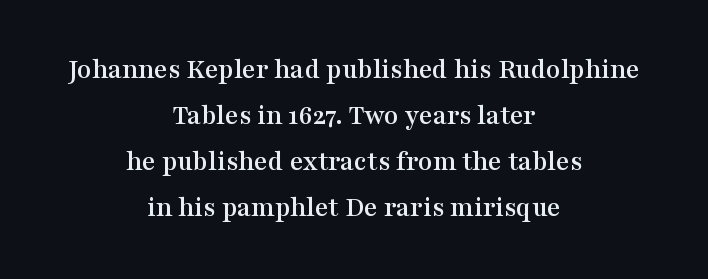
The image shows 29 px wide serif type, upright; set centered, normal line spacing (1.59x), normal letter spacing, not underlined; medium stroke contrast and a medium x-height.
